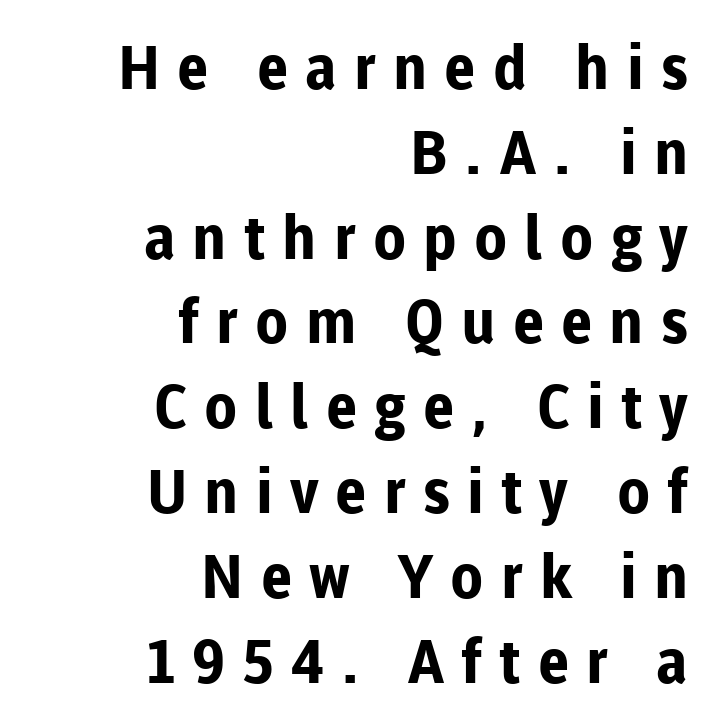
Q: Is the text bold? A: Yes.
Q: Is the text italic (slanted)? A: No, it is upright.
Q: Is the typeface a serif or a sans-serif typeface? A: Sans-serif.
Q: Is the text underlined? A: No.
Q: How is the paragraph aligned? A: Right-aligned.
Q: Is the spacing between letters normal or unusually wide? A: Unusually wide.
Q: Is the spacing between lines tight, normal or loose? A: Normal.
Q: Width (condensed, normal, or wide)? A: Normal.
Q: Stroke contrast? A: Low.
Q: x-height? A: Medium.
Q: Monospaced? A: No.
